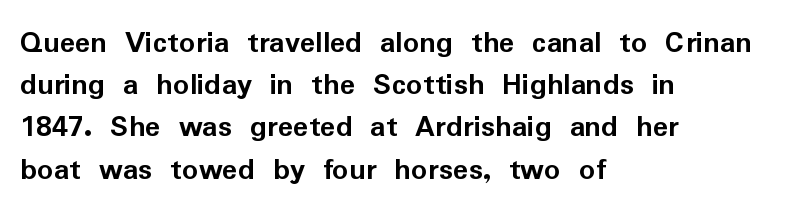
Standard letterfit; no display-style spreading of the glyphs. Decoration check: the copy has no underline. Typographically, this falls in the sans-serif category. Looks like regular typesetting: each glyph gets only the width it needs. These lines were composed using upright roman letters. The text block is weighted toward the left margin, trailing off unevenly rightward.
